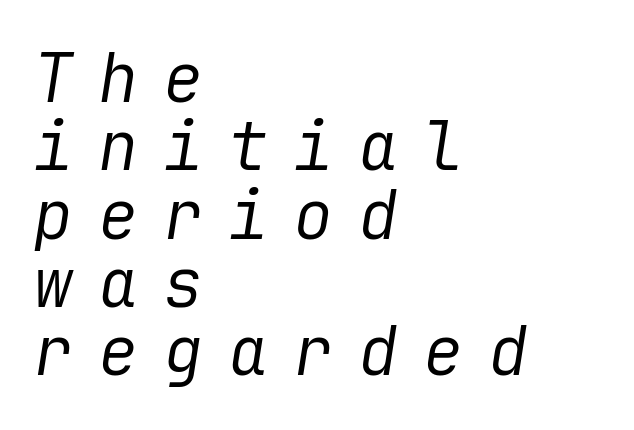
{"italic": "yes", "lean": "right", "slant_degrees": 9, "bold": "no", "weight": "regular", "width": "normal", "stroke_contrast": "low", "x_height": "medium", "underline": "no", "align": "left", "line_spacing": "tight", "line_spacing_ratio": 1.02, "letter_spacing": "wide", "letter_spacing_em": 0.37, "glyph_px": 67}
